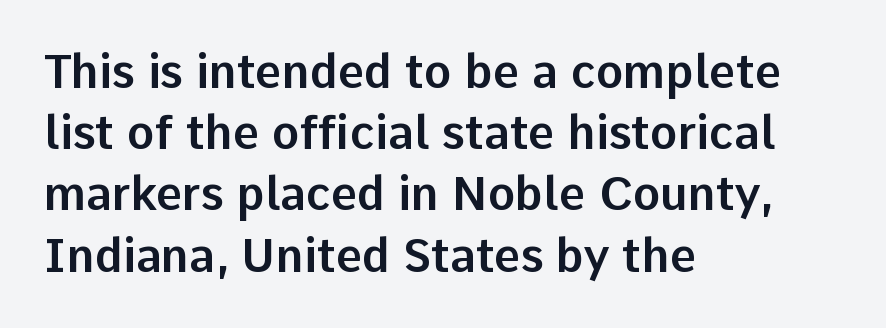
{"serif": "no", "italic": "no", "width": "normal", "stroke_contrast": "low", "x_height": "medium", "monospaced": "no", "underline": "no", "align": "left", "line_spacing": "normal", "line_spacing_ratio": 1.33, "letter_spacing": "normal", "letter_spacing_em": 0.0, "glyph_px": 46}
